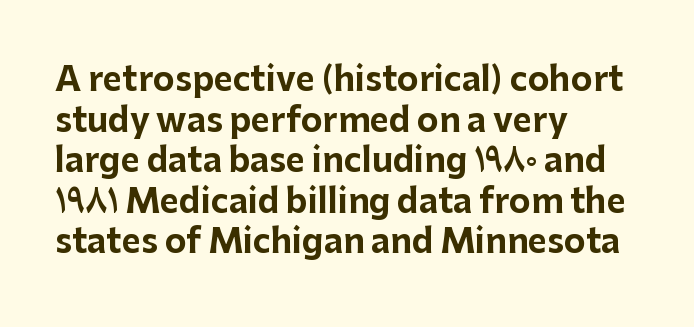
The image shows 33 px bold sans-serif type, upright; set left-aligned, line spacing 1.23x, normal letter spacing, not underlined; low stroke contrast and a medium x-height.
